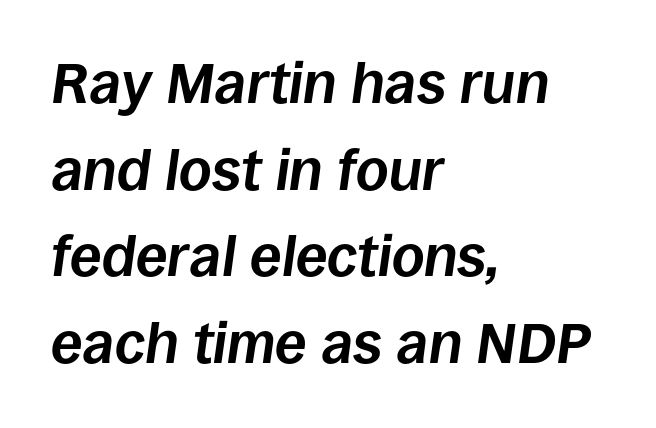
Standard letterfit; no display-style spreading of the glyphs. Spacing verdict: proportional, widths tailored to each character. Descenders are the only things crossing below the line. A dark, heavy texture on the line: the type is bold. Line spacing here is normal.
